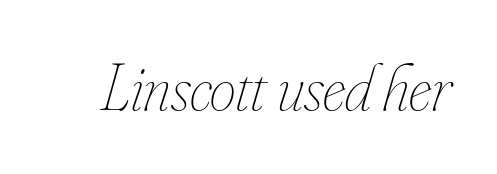
{"italic": "yes", "lean": "right", "slant_degrees": 16, "bold": "no", "weight": "thin", "width": "condensed", "stroke_contrast": "low", "x_height": "small", "monospaced": "no", "underline": "no", "letter_spacing": "normal", "letter_spacing_em": 0.0, "glyph_px": 66}
